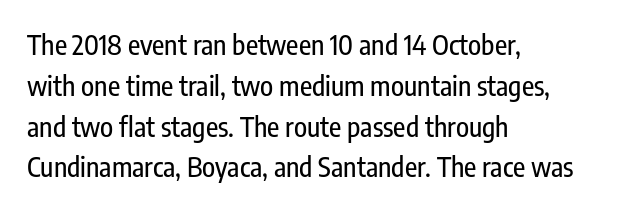
{"italic": "no", "underline": "no", "align": "left", "line_spacing": "normal", "line_spacing_ratio": 1.51, "letter_spacing": "normal", "letter_spacing_em": 0.0, "glyph_px": 27}
